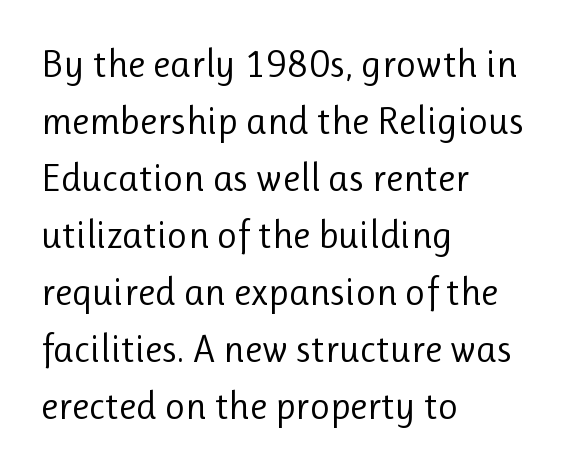
Letters have the restrained weight of plain body copy at most. Between one letter and the next there's only the usual sliver of space. In terms of letterform style, serifs are entirely absent. Horizontally, the lines are justified to the leading edge only. A typesetter would mark this as roman, not italic. Anything drawn beneath the words? Only blank space.
